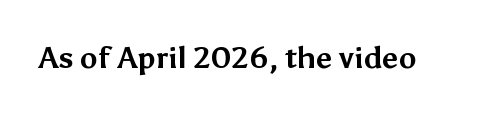
{"serif": "no", "italic": "no", "bold": "yes", "weight": "bold", "width": "normal", "stroke_contrast": "medium", "x_height": "medium", "monospaced": "no", "underline": "no", "letter_spacing": "normal", "letter_spacing_em": 0.0, "glyph_px": 30}
